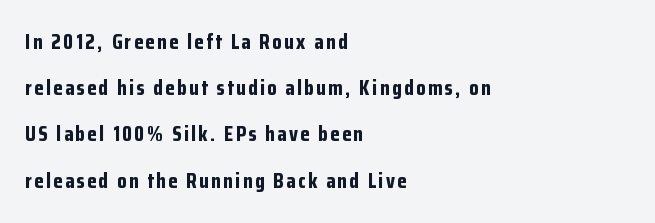
All the whitespace from short lines collects on the right. Posture: upright roman. Any mark beneath the type? The region is blank. Honestly, the rows look like they've been pulled way apart.
